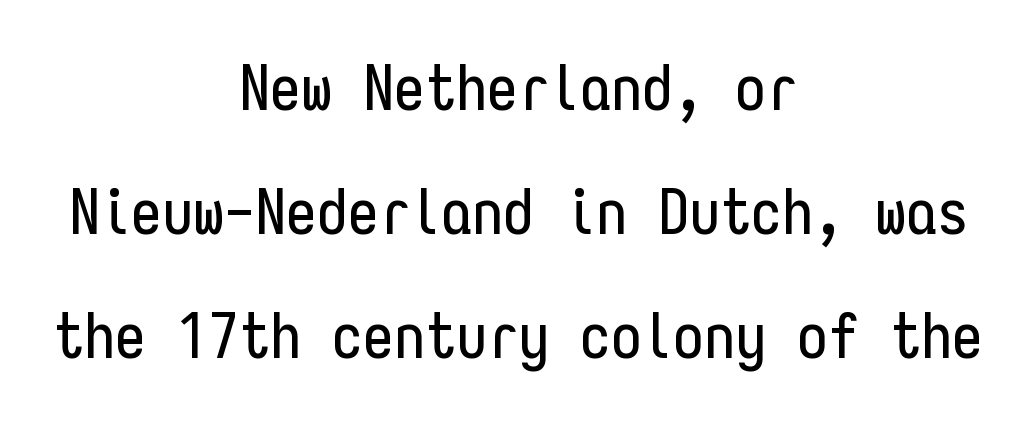
Layout note: lines centered. Each letter, wide or thin by design, is forced into the same width here. Here the glyphs are tracked normally, forming tight word shapes. Reading down the column, the eye jumps a long way to each next line. Upright lettering throughout.
